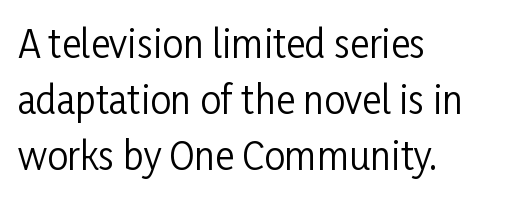
The image shows 37 px regular-weight, condensed sans-serif type, upright; set left-aligned, normal line spacing (1.52x), normal letter spacing, not underlined; low stroke contrast and a medium x-height.
